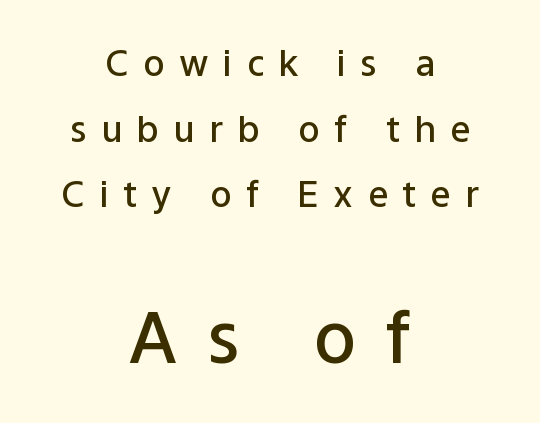
The rendering uses natural spacing where letterforms have individual widths. Its strokes are somewhat broadened, the hallmark of semibold type. The rag falls on both sides of this text block equally. Observe the absence of serifs on each vertical stroke in this sample. Is the letter spacing exaggerated? Yes — the characters are pushed far apart. Beneath every word, the page is bare.
